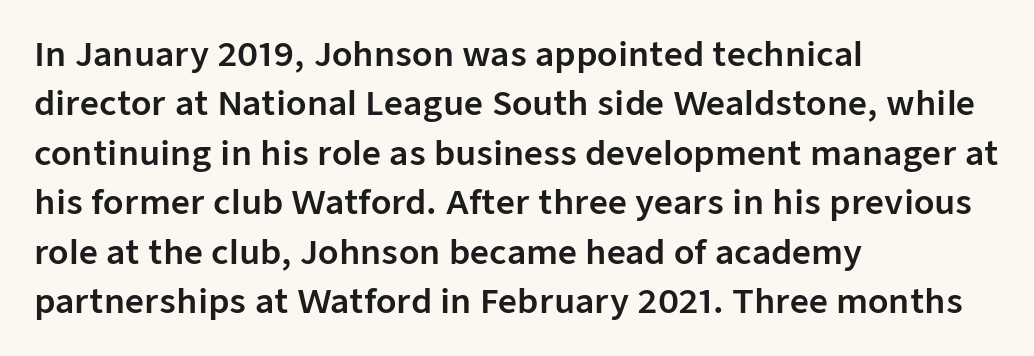
{"serif": "no", "italic": "no", "width": "normal", "stroke_contrast": "low", "x_height": "medium", "monospaced": "no", "underline": "no", "align": "left", "line_spacing": "normal", "line_spacing_ratio": 1.5, "letter_spacing": "normal", "letter_spacing_em": 0.0, "glyph_px": 33}
